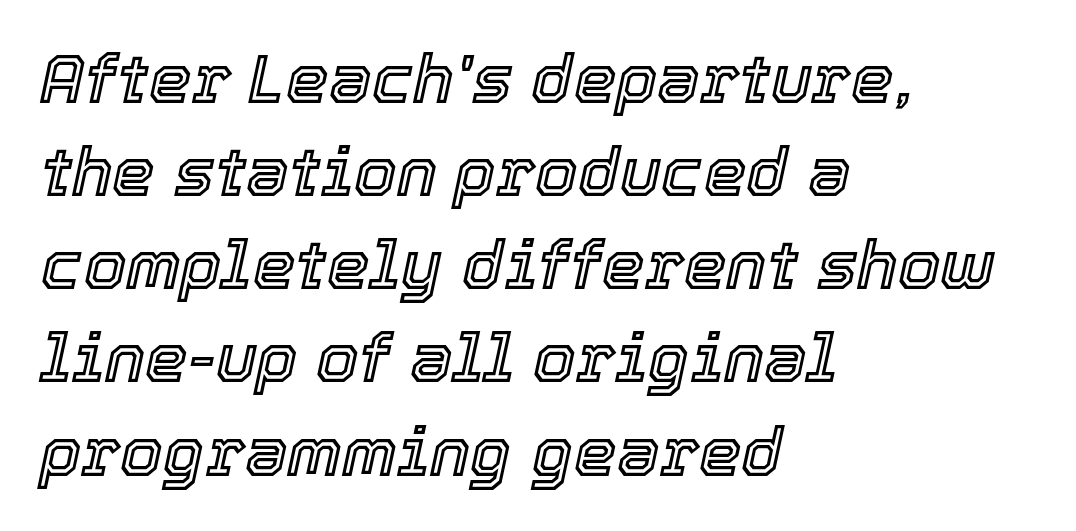
{"italic": "yes", "lean": "right", "slant_degrees": 12, "width": "normal", "x_height": "medium", "monospaced": "no", "underline": "no", "align": "left", "line_spacing": "normal", "line_spacing_ratio": 1.37, "letter_spacing": "normal", "letter_spacing_em": 0.0, "glyph_px": 68}
